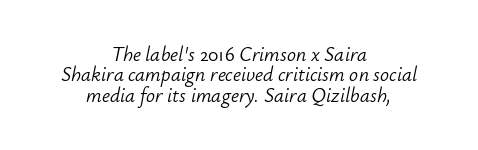
{"italic": "yes", "lean": "right", "slant_degrees": 12, "bold": "no", "underline": "no", "align": "center", "line_spacing": "tight", "line_spacing_ratio": 1.02, "letter_spacing": "normal", "letter_spacing_em": 0.0, "glyph_px": 20}
